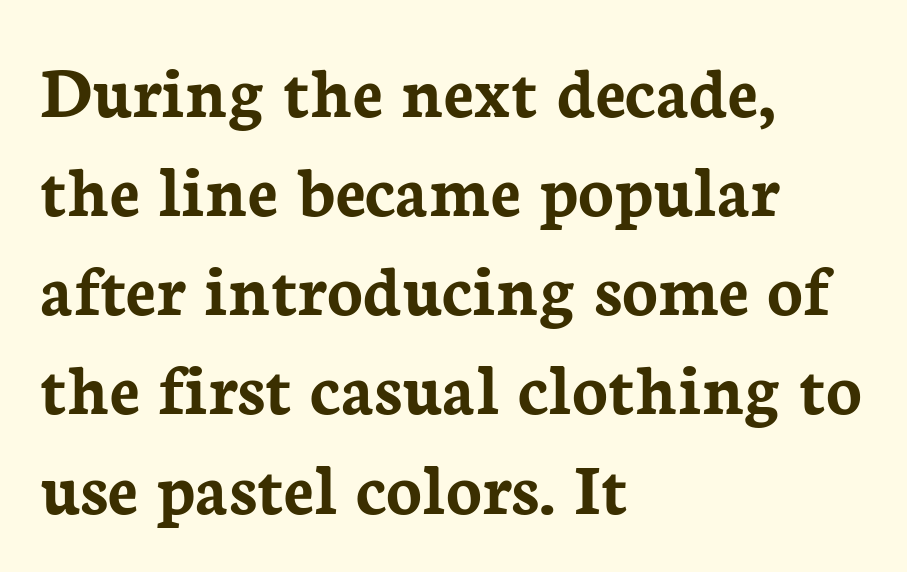
{"serif": "yes", "italic": "no", "bold": "yes", "weight": "semibold", "width": "normal", "stroke_contrast": "low", "x_height": "medium", "monospaced": "no", "underline": "no", "align": "left", "line_spacing": "normal", "line_spacing_ratio": 1.34, "letter_spacing": "normal", "letter_spacing_em": 0.0, "glyph_px": 74}
